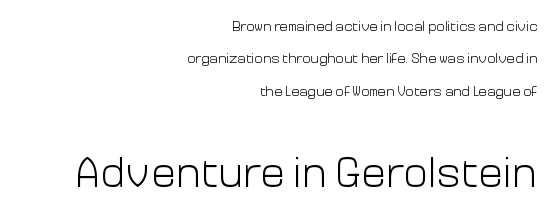
Q: Is the text bold? A: No.
Q: Is the text italic (slanted)? A: No, it is upright.
Q: Is the typeface a serif or a sans-serif typeface? A: Sans-serif.
Q: Is the text underlined? A: No.
Q: How is the paragraph aligned? A: Right-aligned.
Q: Is the spacing between letters normal or unusually wide? A: Normal.
Q: Is the spacing between lines tight, normal or loose? A: Loose.
Q: Which block of text is set in a larger size, the first (top) or the second (bottom)? A: The second (bottom) one.
Q: Width (condensed, normal, or wide)? A: Normal.
Q: Stroke contrast? A: Low.
Q: x-height? A: Medium.
Q: Monospaced? A: No.
